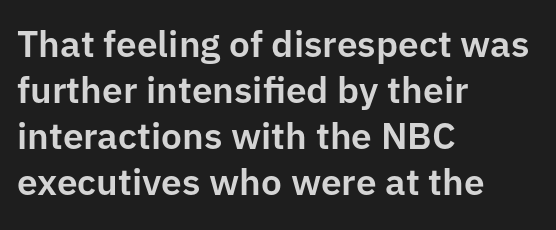
Q: Is the text italic (slanted)? A: No, it is upright.
Q: Is the typeface a serif or a sans-serif typeface? A: Sans-serif.
Q: Is the text underlined? A: No.
Q: How is the paragraph aligned? A: Left-aligned.
Q: Is the spacing between letters normal or unusually wide? A: Normal.
Q: Width (condensed, normal, or wide)? A: Normal.
Q: Stroke contrast? A: Low.
Q: x-height? A: Medium.
Q: Monospaced? A: No.
